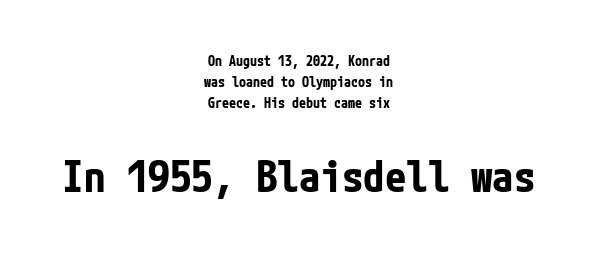
Compared with an ordinary text face, these strokes are far heavier — a full bold. How would I describe the line gaps? Plain and ordinary. Is the lower block the larger one? Yes — the lower block carries the bigger type. The lines in this sample share a center point and differ in where they start and stop. The tracking reads as untouched default to a designer's eye.
